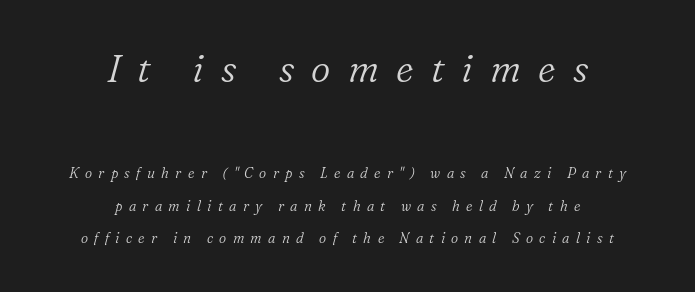
Q: Is the text bold? A: No.
Q: Is the text italic (slanted)? A: Yes, it leans right by about 16 degrees.
Q: Is the typeface a serif or a sans-serif typeface? A: Serif.
Q: Is the text underlined? A: No.
Q: How is the paragraph aligned? A: Centered.
Q: Is the spacing between letters normal or unusually wide? A: Unusually wide.
Q: Is the spacing between lines tight, normal or loose? A: Loose.
Q: Which block of text is set in a larger size, the first (top) or the second (bottom)? A: The first (top) one.
Q: Width (condensed, normal, or wide)? A: Normal.
Q: Stroke contrast? A: Low.
Q: x-height? A: Medium.
Q: Monospaced? A: No.
